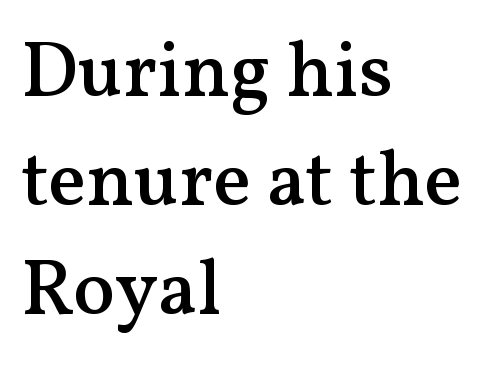
Q: Is the text bold? A: Semi-bold.
Q: Is the text italic (slanted)? A: No, it is upright.
Q: Is the typeface a serif or a sans-serif typeface? A: Serif.
Q: Is the text underlined? A: No.
Q: How is the paragraph aligned? A: Left-aligned.
Q: Is the spacing between letters normal or unusually wide? A: Normal.
Q: Is the spacing between lines tight, normal or loose? A: Normal.
Q: Width (condensed, normal, or wide)? A: Normal.
Q: Stroke contrast? A: Medium.
Q: x-height? A: Medium.
Q: Monospaced? A: No.
